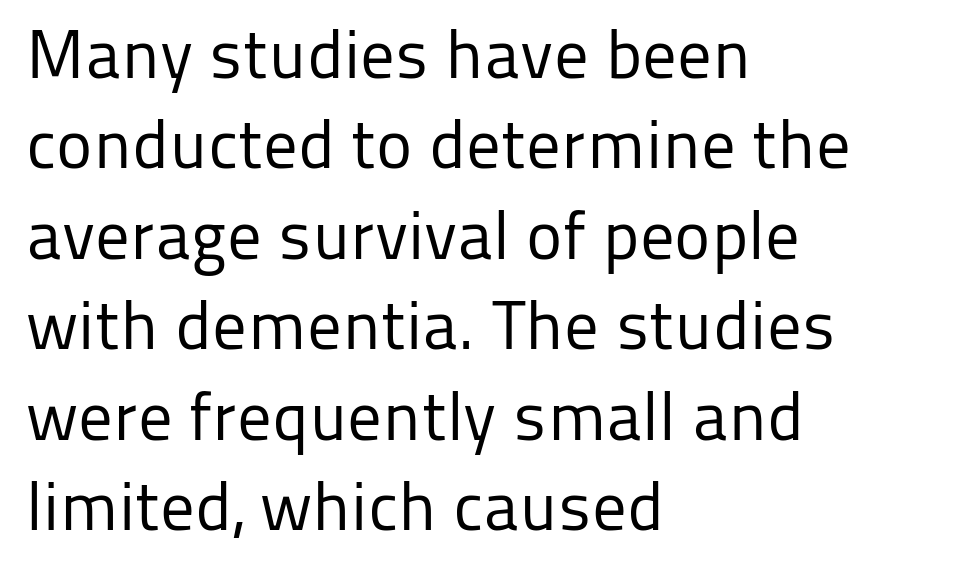
Q: Is the text bold? A: No.
Q: Is the text italic (slanted)? A: No, it is upright.
Q: Is the typeface a serif or a sans-serif typeface? A: Sans-serif.
Q: Is the text underlined? A: No.
Q: How is the paragraph aligned? A: Left-aligned.
Q: Is the spacing between letters normal or unusually wide? A: Normal.
Q: Is the spacing between lines tight, normal or loose? A: Normal.
Q: Width (condensed, normal, or wide)? A: Normal.
Q: Stroke contrast? A: Low.
Q: x-height? A: Medium.
Q: Monospaced? A: No.
